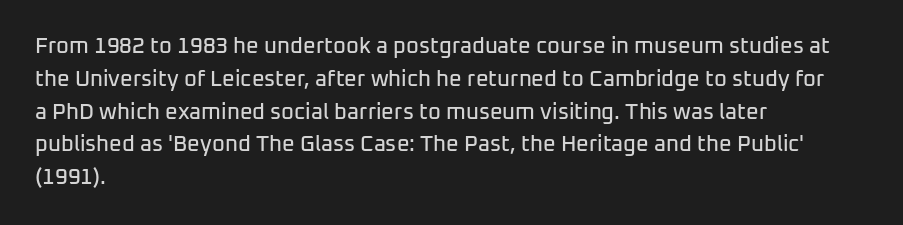
Q: Is the text italic (slanted)? A: No, it is upright.
Q: Is the text underlined? A: No.
Q: How is the paragraph aligned? A: Left-aligned.
Q: Is the spacing between letters normal or unusually wide? A: Normal.
Q: Is the spacing between lines tight, normal or loose? A: Normal.
